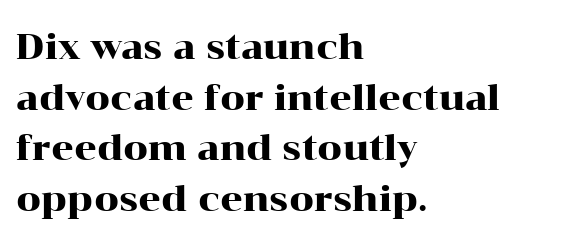
The image shows 35 px wide serif type, upright; set left-aligned, normal line spacing (1.45x), normal letter spacing, not underlined; high stroke contrast and a medium x-height.
